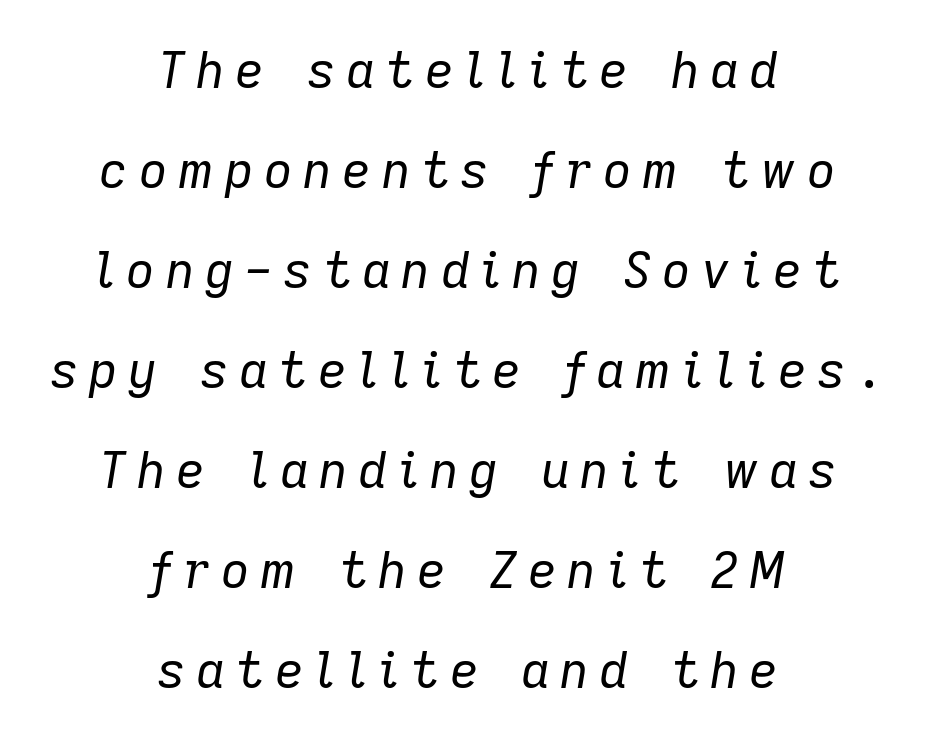
Layout note: lines centered. Posture: slanted. Unmarked baselines from the first word to the last. Character widths vary here, with narrow letters taking less room than wide ones. No letter is thick-stroked: the sample isn't bold. Letter spacing: wide.
